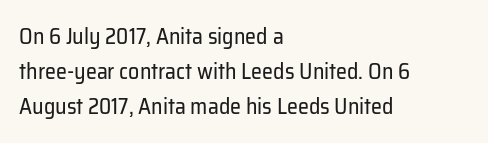
{"italic": "no", "bold": "no", "underline": "no", "align": "left", "line_spacing": "normal", "line_spacing_ratio": 1.59, "letter_spacing": "normal", "letter_spacing_em": 0.0, "glyph_px": 22}
